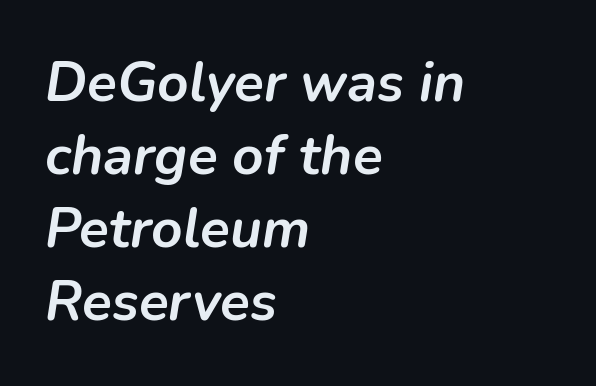
You could call the tracking neutral — neither tight nor loose. Note the varied advance widths — an 'i' is clearly narrower than an 'm'. The passage shown is not underscored anywhere. Is the type slanted? Yes — the strokes lean at a clear angle. Caption: bold face, heavy strokes.
